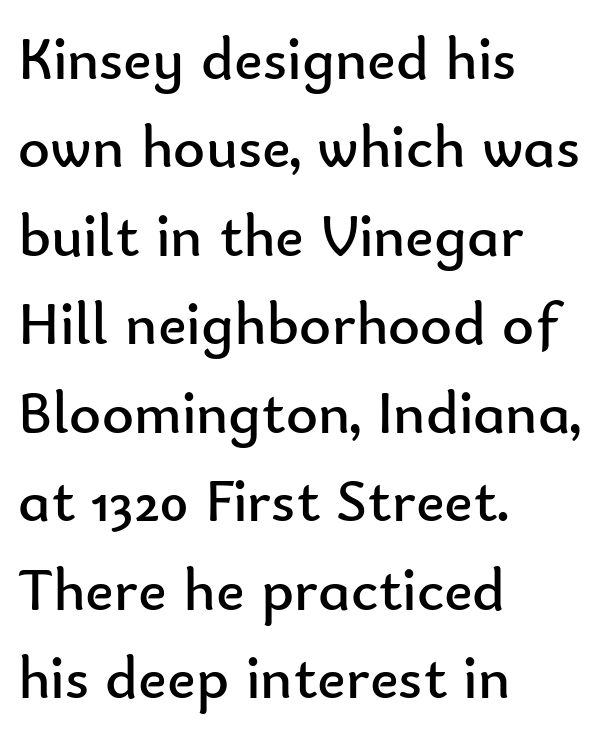
{"serif": "no", "italic": "no", "bold": "no", "weight": "regular", "width": "normal", "stroke_contrast": "low", "x_height": "small", "monospaced": "no", "underline": "no", "align": "left", "line_spacing": "normal", "line_spacing_ratio": 1.45, "letter_spacing": "normal", "letter_spacing_em": 0.0, "glyph_px": 61}
